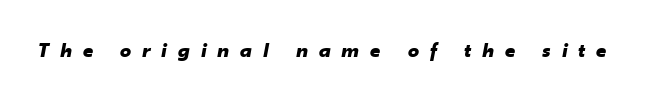
These lines were composed using italics. Anything drawn beneath the words? Only blank space. The rendering inserts visible extra space after every character. Chunky letters — that's bold for sure.
